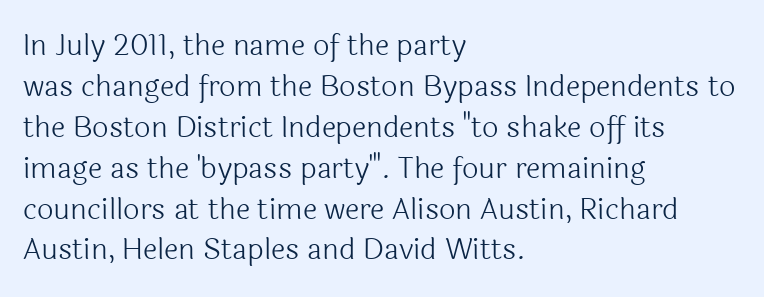
The image shows 29 px light sans-serif type, upright; set left-aligned, normal line spacing (1.41x), normal letter spacing, not underlined; a medium x-height.
